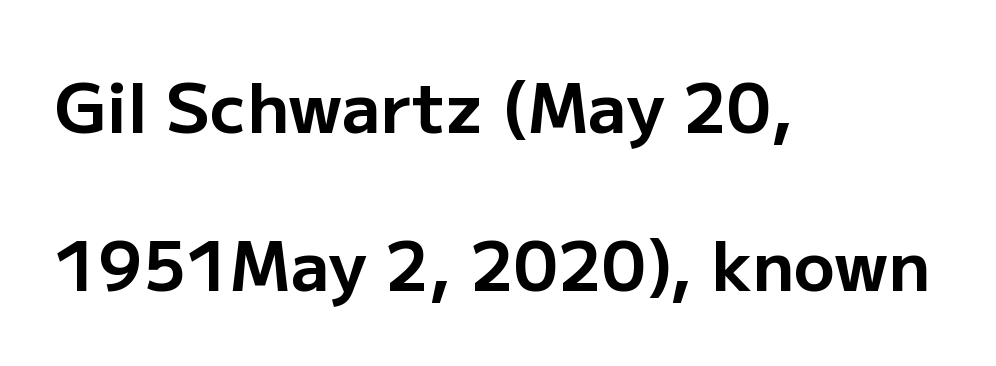
Q: Is the text bold? A: Yes.
Q: Is the text italic (slanted)? A: No, it is upright.
Q: Is the typeface a serif or a sans-serif typeface? A: Sans-serif.
Q: Is the text underlined? A: No.
Q: How is the paragraph aligned? A: Left-aligned.
Q: Is the spacing between letters normal or unusually wide? A: Normal.
Q: Is the spacing between lines tight, normal or loose? A: Loose.
Q: Width (condensed, normal, or wide)? A: Normal.
Q: Stroke contrast? A: Low.
Q: x-height? A: Medium.
Q: Monospaced? A: No.
